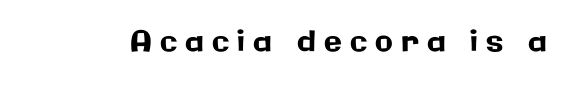
The glyphs are unaccompanied by any horizontal stroke below them. A typesetter would label this face a sans. The face used here is rendered with a markedly widened letterfit. Character widths vary here, with narrow letters taking less room than wide ones. It's the straight-up-and-down kind of type.
